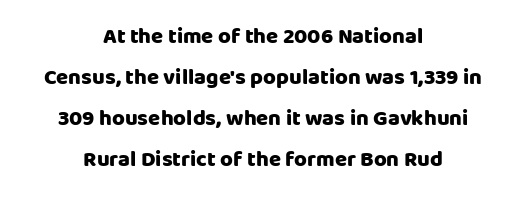
Q: Is the text bold? A: Yes.
Q: Is the text italic (slanted)? A: No, it is upright.
Q: Is the text underlined? A: No.
Q: How is the paragraph aligned? A: Centered.
Q: Is the spacing between letters normal or unusually wide? A: Normal.
